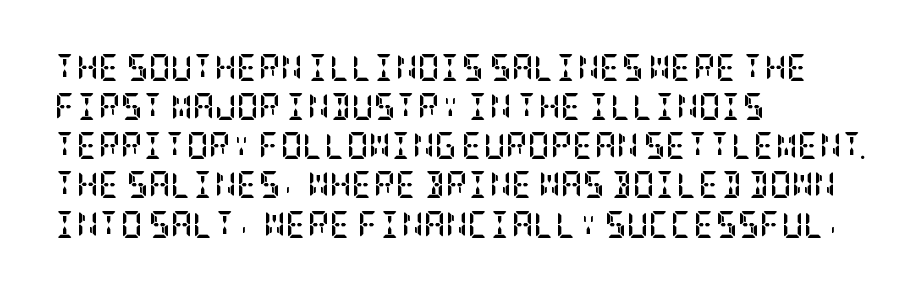
{"italic": "no", "bold": "yes", "underline": "no", "align": "left", "line_spacing": "normal", "line_spacing_ratio": 1.45, "letter_spacing": "normal", "letter_spacing_em": 0.0, "glyph_px": 27}
